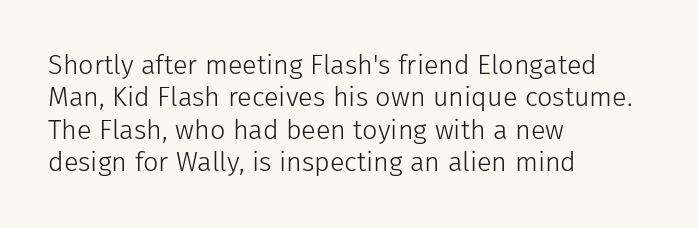
The font is comparable to plain body text, perhaps lighter. Line starts are locked; line ends wander. Nothing unusual about the tracking: characters are spaced as the font intends. The type sits square on the baseline with zero lean. Rule under the text: the space is simply empty.
